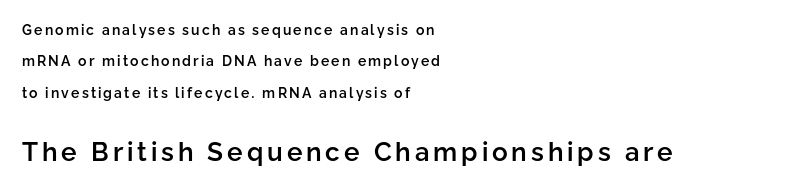
Q: Is the text bold? A: Semi-bold.
Q: Is the text italic (slanted)? A: No, it is upright.
Q: Is the text underlined? A: No.
Q: How is the paragraph aligned? A: Left-aligned.
Q: Is the spacing between lines tight, normal or loose? A: Loose.
Q: Which block of text is set in a larger size, the first (top) or the second (bottom)? A: The second (bottom) one.
